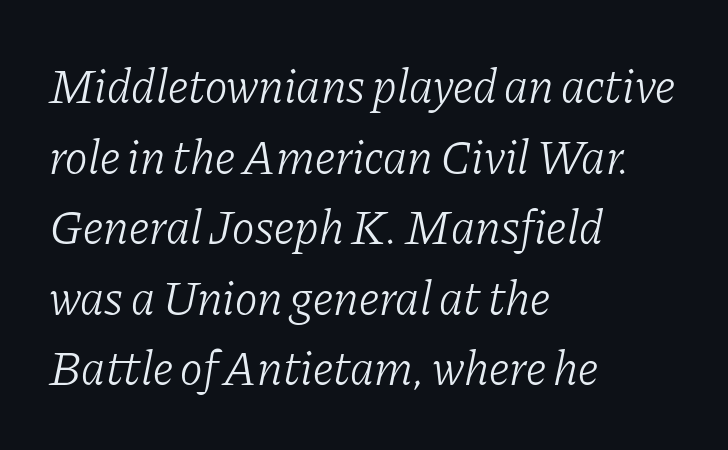
Q: Is the text bold? A: No.
Q: Is the text italic (slanted)? A: Yes, it leans right by about 11 degrees.
Q: Is the typeface a serif or a sans-serif typeface? A: Serif.
Q: Is the text underlined? A: No.
Q: How is the paragraph aligned? A: Left-aligned.
Q: Is the spacing between letters normal or unusually wide? A: Normal.
Q: Is the spacing between lines tight, normal or loose? A: Normal.
Q: Width (condensed, normal, or wide)? A: Normal.
Q: Stroke contrast? A: Low.
Q: x-height? A: Medium.
Q: Monospaced? A: No.
